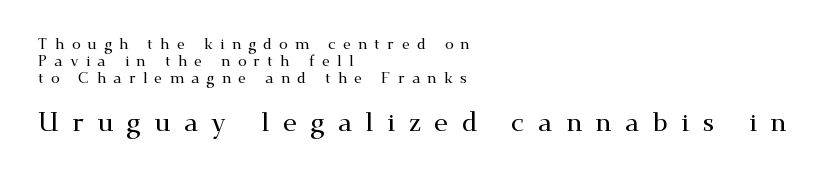
Size hierarchy here favors the trailing block over the leading one. Nope, not italic — everything's standing straight. Line spacing here is tight. Teacher's note: observe the even left margin — that is flush-left alignment.
